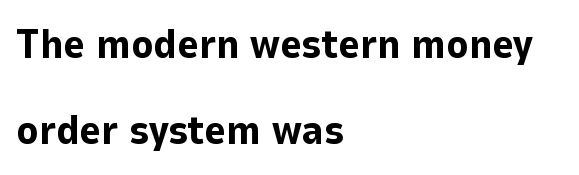
The image shows 41 px bold sans-serif type, upright; set left-aligned, loose line spacing (2.09x), normal letter spacing, not underlined; low stroke contrast and a medium x-height.
